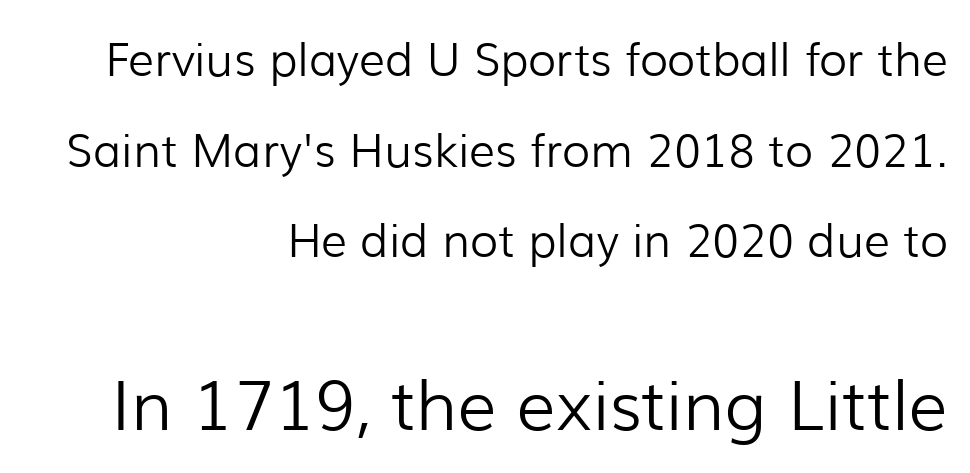
{"serif": "no", "italic": "no", "bold": "no", "weight": "light", "width": "normal", "stroke_contrast": "low", "x_height": "medium", "monospaced": "no", "underline": "no", "align": "right", "line_spacing": "loose", "line_spacing_ratio": 1.97, "letter_spacing": "normal", "letter_spacing_em": 0.0, "larger_block": "second", "size_ratio": 1.5, "glyph_px": 69}
